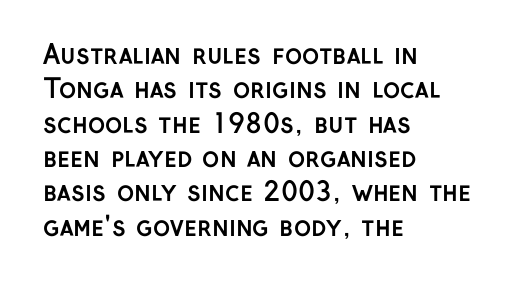
Q: Is the text bold? A: Yes.
Q: Is the text italic (slanted)? A: No, it is upright.
Q: Is the text underlined? A: No.
Q: How is the paragraph aligned? A: Left-aligned.
Q: Is the spacing between letters normal or unusually wide? A: Normal.
Q: Is the spacing between lines tight, normal or loose? A: Normal.
